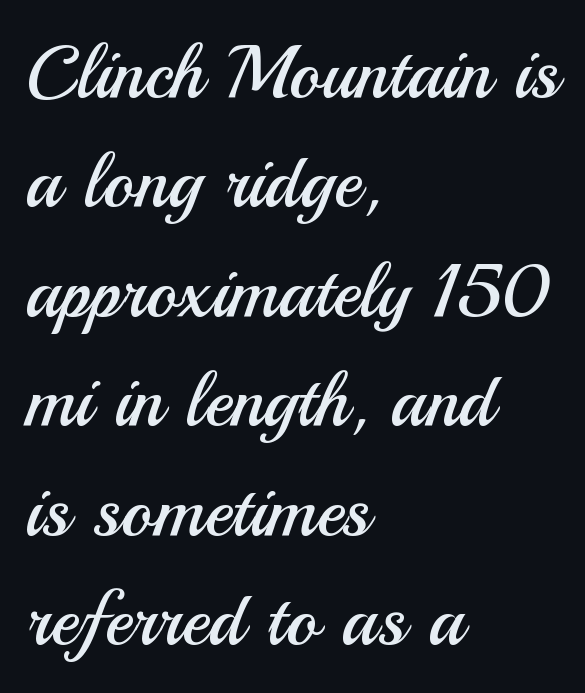
The image shows 75 px regular-weight sans-serif type; set left-aligned, normal line spacing (1.46x), normal letter spacing, not underlined; medium stroke contrast and a small x-height.
